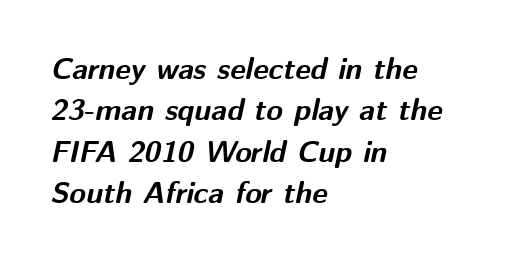
The image shows 30 px bold type, italic (leaning right); set left-aligned, normal line spacing (1.38x), normal letter spacing, not underlined; medium stroke contrast and a medium x-height.
